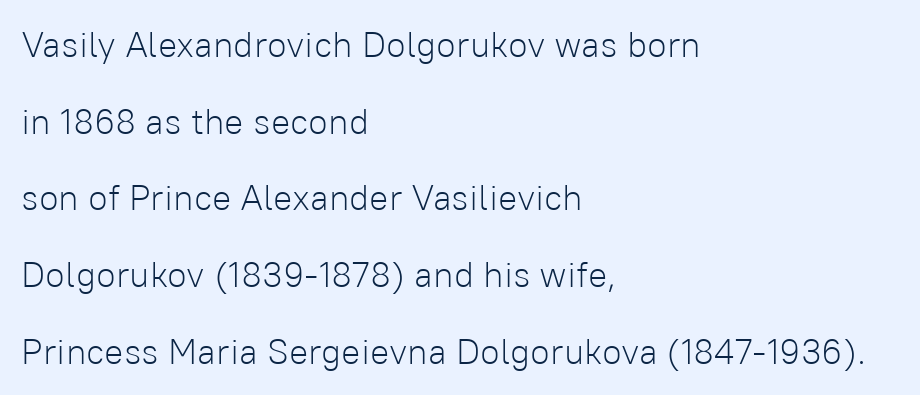
Character widths vary here, with narrow letters taking less room than wide ones. The space between consecutive lines is lavish. In terms of letterform style, serifs are entirely absent. Short note: letters normally spaced.
